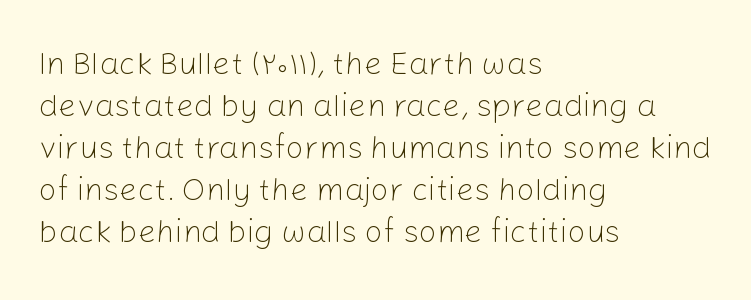
The image shows 32 px light sans-serif type, upright; set left-aligned, normal line spacing (1.31x), normal letter spacing, not underlined; low stroke contrast and a medium x-height.
